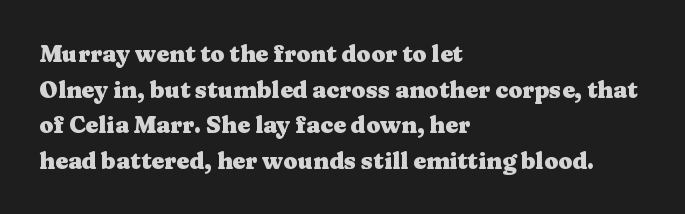
Q: Is the text bold? A: Yes.
Q: Is the text italic (slanted)? A: No, it is upright.
Q: Is the text underlined? A: No.
Q: How is the paragraph aligned? A: Left-aligned.
Q: Is the spacing between letters normal or unusually wide? A: Normal.
Q: Is the spacing between lines tight, normal or loose? A: Normal.
